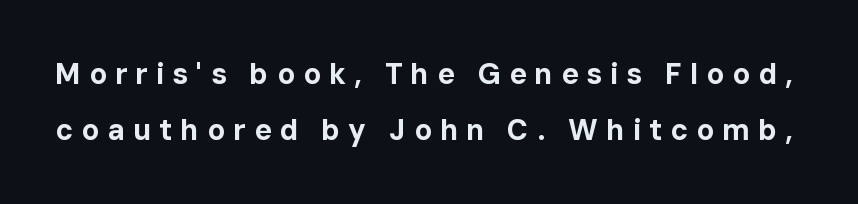
{"serif": "no", "italic": "no", "bold": "yes", "weight": "bold", "width": "normal", "stroke_contrast": "low", "x_height": "medium", "monospaced": "no", "underline": "no", "line_spacing": "loose", "line_spacing_ratio": 1.92, "letter_spacing": "wide", "letter_spacing_em": 0.28, "glyph_px": 29}
